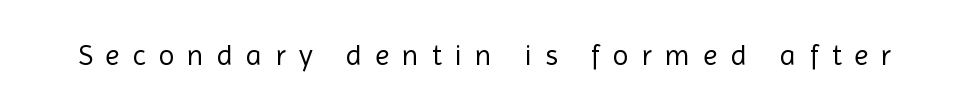
Q: Is the text bold? A: No.
Q: Is the text italic (slanted)? A: No, it is upright.
Q: Is the typeface a serif or a sans-serif typeface? A: Sans-serif.
Q: Is the text underlined? A: No.
Q: Is the spacing between letters normal or unusually wide? A: Unusually wide.
Q: Width (condensed, normal, or wide)? A: Normal.
Q: x-height? A: Medium.
Q: Monospaced? A: No.
